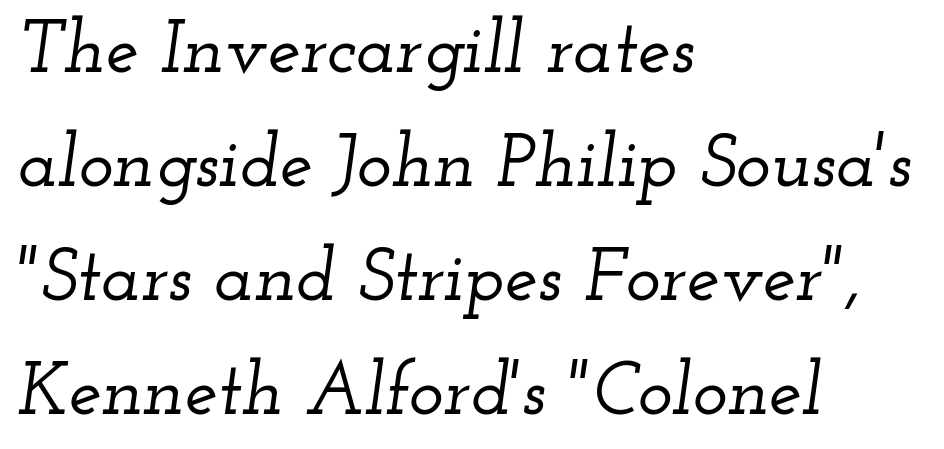
{"serif": "yes", "italic": "yes", "lean": "right", "slant_degrees": 12, "width": "wide", "stroke_contrast": "low", "x_height": "small", "monospaced": "no", "underline": "no", "align": "left", "line_spacing": "normal", "line_spacing_ratio": 1.54, "letter_spacing": "normal", "letter_spacing_em": 0.0, "glyph_px": 74}
